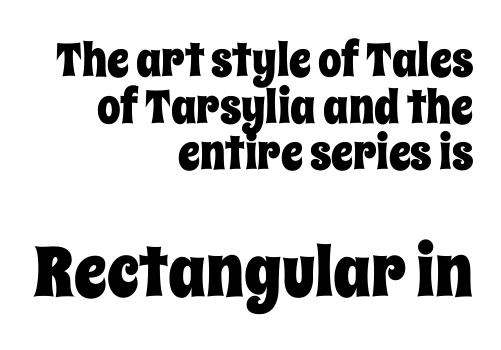
The image shows 70 px condensed type, upright; set right-aligned, tight line spacing (0.99x), normal letter spacing, not underlined; the second (bottom) block is 1.49x larger; low stroke contrast and a large x-height.
